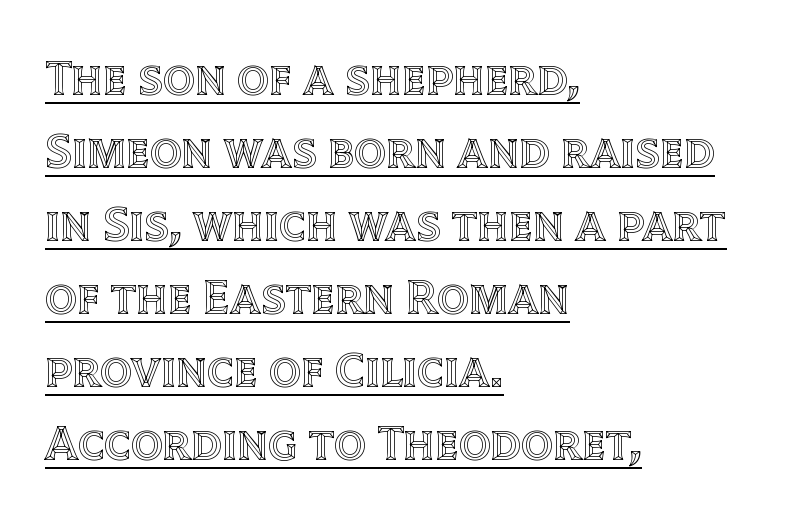
Q: Is the text italic (slanted)? A: No, it is upright.
Q: Is the text underlined? A: Yes.
Q: How is the paragraph aligned? A: Left-aligned.
Q: Is the spacing between letters normal or unusually wide? A: Normal.
Q: Is the spacing between lines tight, normal or loose? A: Normal.
Q: Width (condensed, normal, or wide)? A: Normal.
Q: x-height? A: Large.
Q: Monospaced? A: No.
